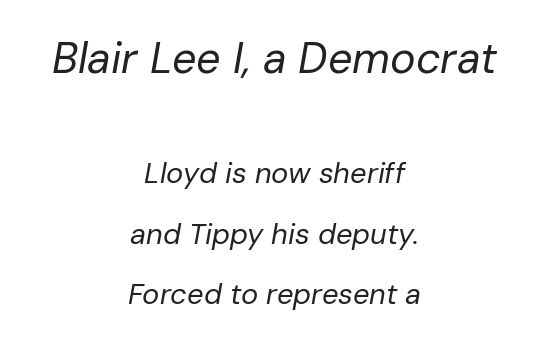
{"italic": "yes", "lean": "right", "slant_degrees": 10, "bold": "no", "weight": "regular", "width": "normal", "stroke_contrast": "low", "x_height": "medium", "monospaced": "no", "underline": "no", "align": "center", "line_spacing": "loose", "line_spacing_ratio": 2.09, "letter_spacing": "normal", "letter_spacing_em": 0.0, "larger_block": "first", "size_ratio": 1.48, "glyph_px": 43}
